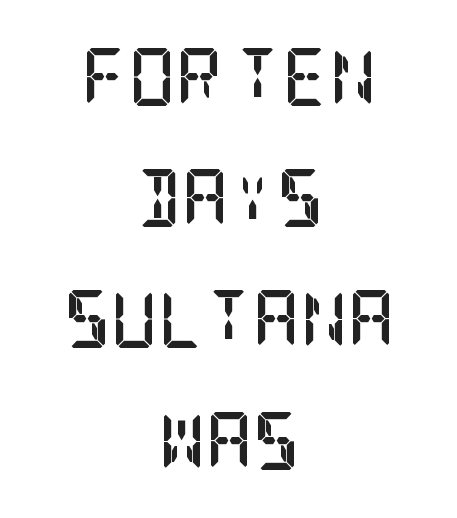
Q: Is the text bold? A: Yes.
Q: Is the text italic (slanted)? A: No, it is upright.
Q: Is the typeface a serif or a sans-serif typeface? A: Serif.
Q: Is the text underlined? A: No.
Q: How is the paragraph aligned? A: Centered.
Q: Is the spacing between letters normal or unusually wide? A: Normal.
Q: Is the spacing between lines tight, normal or loose? A: Loose.
Q: Width (condensed, normal, or wide)? A: Condensed.
Q: Stroke contrast? A: Low.
Q: x-height? A: Large.
